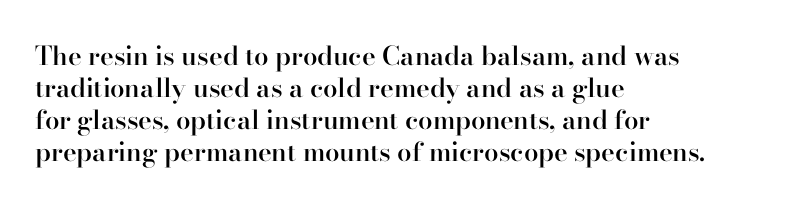
Q: Is the text bold? A: Semi-bold.
Q: Is the text italic (slanted)? A: No, it is upright.
Q: Is the text underlined? A: No.
Q: How is the paragraph aligned? A: Left-aligned.
Q: Is the spacing between letters normal or unusually wide? A: Normal.
